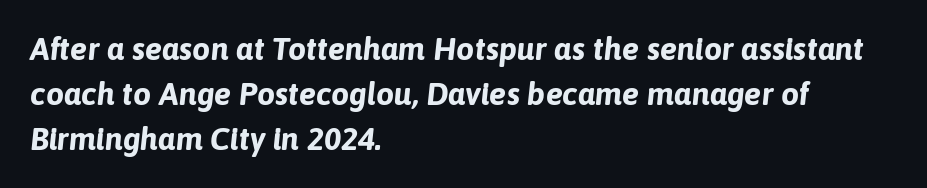
The image shows 32 px bold type, italic (leaning right); set left-aligned, normal line spacing (1.41x), normal letter spacing, not underlined; low stroke contrast and a medium x-height.
